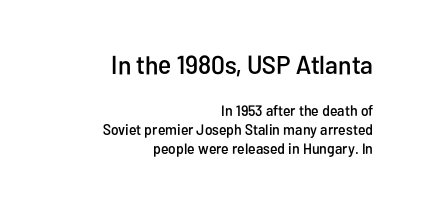
Ordinary non-slanted type is in use. The space between consecutive lines is moderate. Of the two passages, the one on top uses the larger point size. Check the space under the baseline: it is left empty. The text block is weighted toward the right margin, trailing off unevenly leftward.
